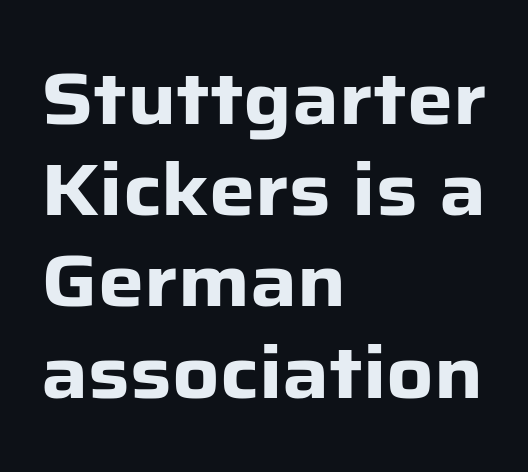
The passage shown is emphatically bold. This is the regular roman posture of the typeface. Letterform terminals end flat and unadorned throughout the passage. Summary of vertical rhythm: regular, with standard interline spacing.
